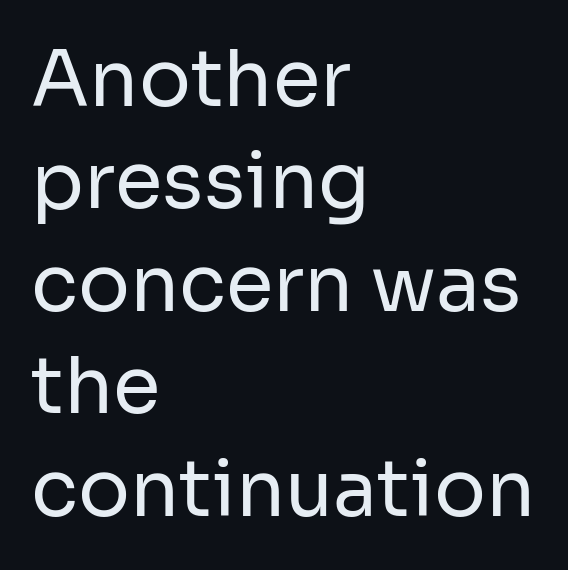
The passage shown is not underscored anywhere. Varying glyph widths throughout — classic text-font behaviour. Notice how the stems are strictly vertical — no italics here. Nothing unusual about the tracking: characters are spaced as the font intends. One-word summary of the alignment: left. These lines are composed in type without serifs.
